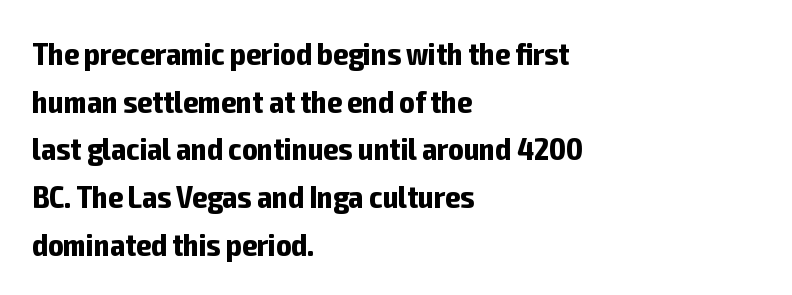
Observe the ordinary spacing: letters are neighbours, not strangers. The space between consecutive lines is moderate. The string is rendered with underlining switched off. Think of a printed novel: that variable character pitch is what you see here.
